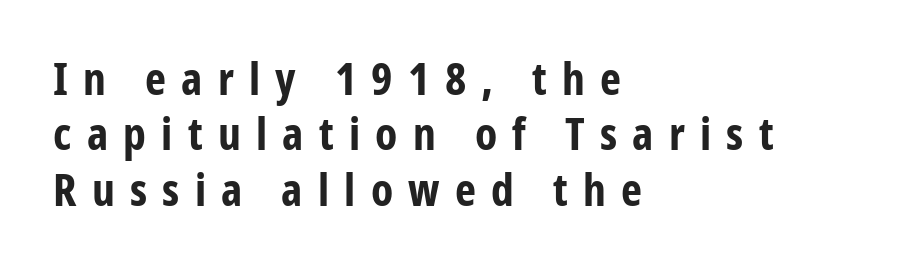
These lines are composed in type without serifs. Typesetter's note: full bold, strokes at maximum text heaviness. Think of a printed novel: that variable character pitch is what you see here. The passage shown has open, widely tracked lettering throughout. Descenders hang freely into open space. Horizontally, the lines are justified to the leading edge only.
